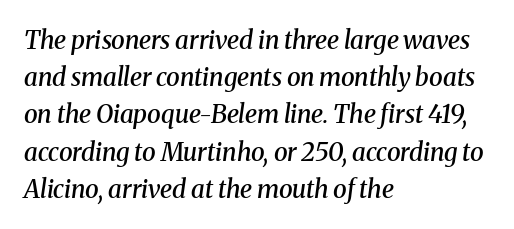
The image shows 25 px text type, italic (leaning right); set left-aligned, normal line spacing (1.49x), normal letter spacing, not underlined.
